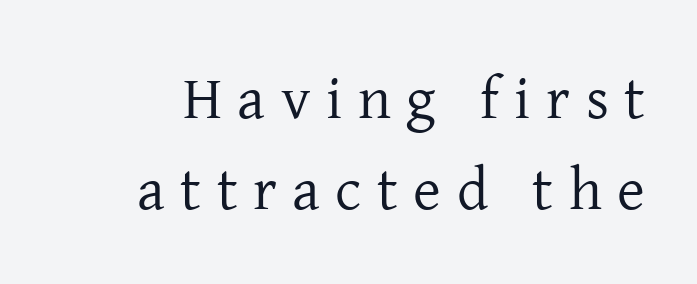
Serifs: yes, visible at the terminals of the letterforms. Do the characters align in a grid? No, the font is proportional. Bare-footed words on every line. The block of text has a typical density, with ordinary space between rows. This is roman type, the default non-slanted kind.
